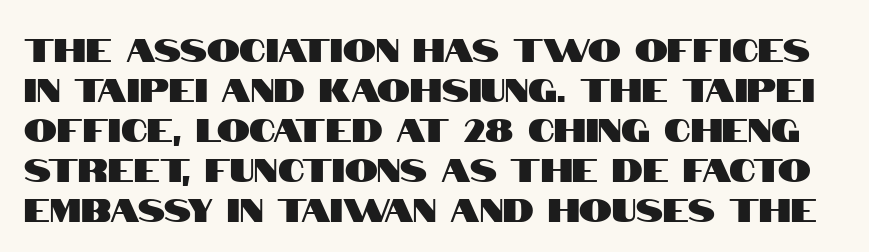
Q: Is the text italic (slanted)? A: No, it is upright.
Q: Is the typeface a serif or a sans-serif typeface? A: Sans-serif.
Q: Is the text underlined? A: No.
Q: Is the spacing between letters normal or unusually wide? A: Normal.
Q: Width (condensed, normal, or wide)? A: Condensed.
Q: Stroke contrast? A: High.
Q: x-height? A: Large.
Q: Monospaced? A: No.
